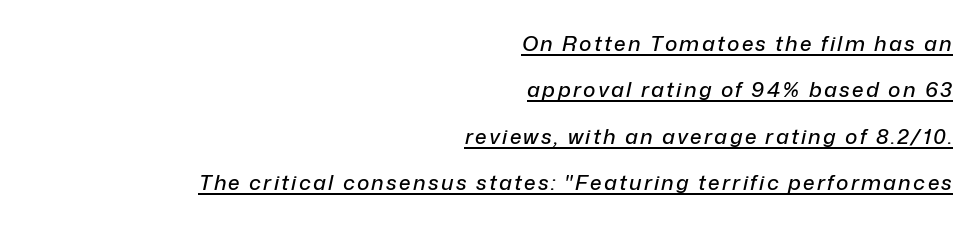
The text block is weighted toward the right margin, trailing off unevenly leftward. Underlining? Definitely there. The axis of the letterforms is tilted away from vertical. Whoever set this chose breathing room over compactness in the vertical rhythm.
